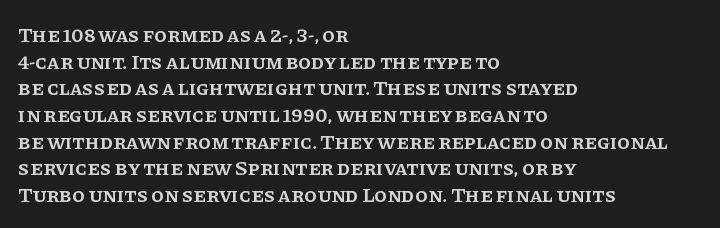
The image shows 21 px text type, upright; set left-aligned, normal line spacing (1.27x), normal letter spacing, not underlined.
